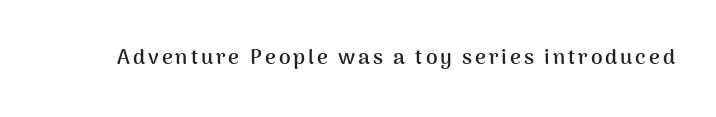
Q: Is the text bold? A: Yes.
Q: Is the text italic (slanted)? A: No, it is upright.
Q: Is the text underlined? A: No.
